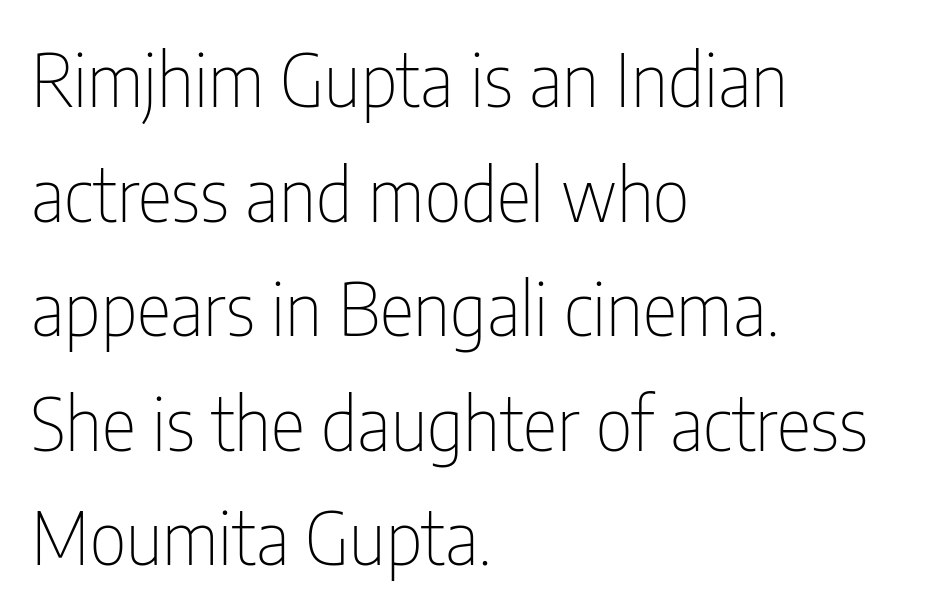
The image shows 73 px thin, condensed sans-serif type, upright; set left-aligned, normal line spacing (1.57x), normal letter spacing, not underlined; low stroke contrast and a medium x-height.
